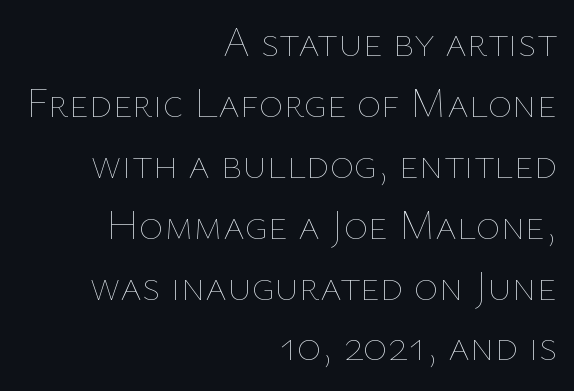
Baseline-to-baseline distance is the conventional proportion of letter height. Quick note: underline off. Designer's note — italics off, roman on. Horizontal alignment here is rightward, an uncommon choice for prose. Varying glyph widths throughout — classic text-font behaviour. A typesetter would call this zero additional tracking.
